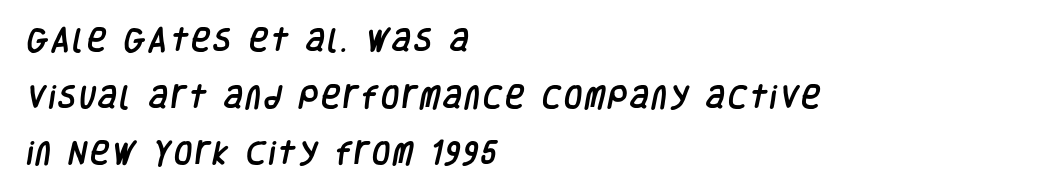
Q: Is the text underlined? A: No.
Q: How is the paragraph aligned? A: Left-aligned.
Q: Is the spacing between lines tight, normal or loose? A: Loose.
